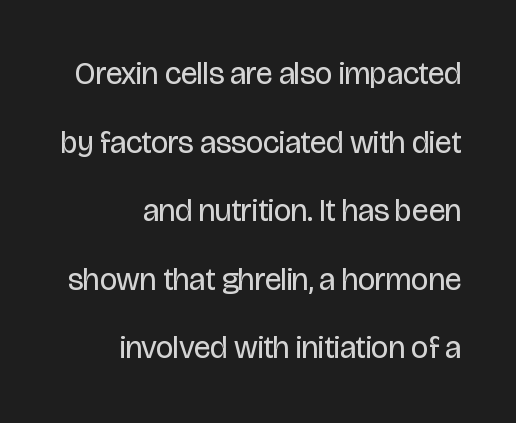
Q: Is the text bold? A: No.
Q: Is the text italic (slanted)? A: No, it is upright.
Q: Is the typeface a serif or a sans-serif typeface? A: Sans-serif.
Q: Is the text underlined? A: No.
Q: How is the paragraph aligned? A: Right-aligned.
Q: Is the spacing between letters normal or unusually wide? A: Normal.
Q: Is the spacing between lines tight, normal or loose? A: Loose.
Q: Width (condensed, normal, or wide)? A: Condensed.
Q: Stroke contrast? A: Low.
Q: x-height? A: Large.
Q: Monospaced? A: No.
